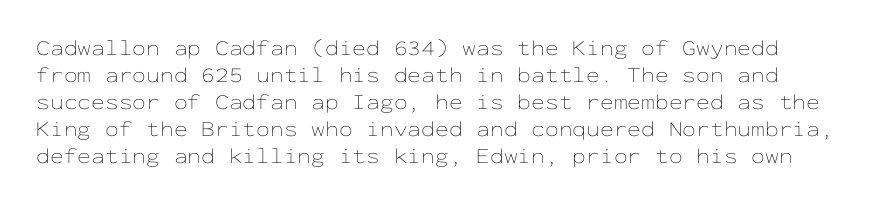
{"italic": "no", "bold": "no", "underline": "no", "line_spacing_ratio": 1.23, "letter_spacing": "normal", "letter_spacing_em": 0.0, "glyph_px": 22}
